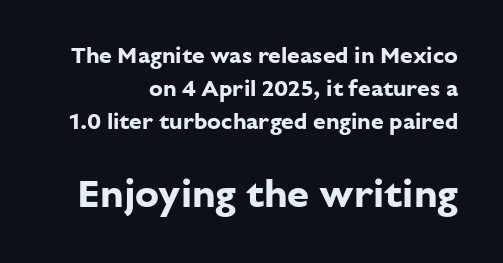
The image shows 40 px bold sans-serif type, upright; set right-aligned, normal line spacing (1.44x), normal letter spacing, not underlined; the second (bottom) block is 1.74x larger; low stroke contrast and a medium x-height.
